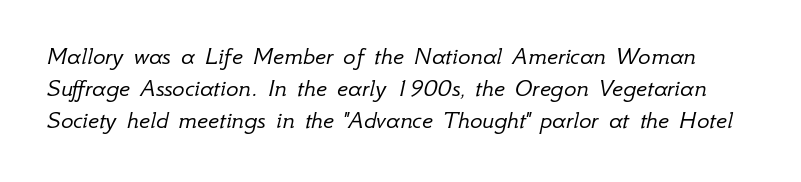
{"italic": "yes", "lean": "right", "slant_degrees": 12, "bold": "no", "underline": "no", "line_spacing_ratio": 1.24, "letter_spacing": "normal", "letter_spacing_em": 0.0, "glyph_px": 26}
